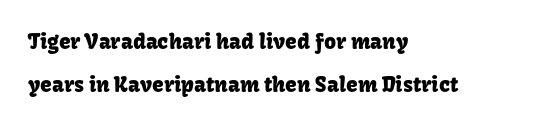
{"italic": "no", "underline": "no", "align": "left", "line_spacing": "loose", "line_spacing_ratio": 2.07, "letter_spacing": "normal", "letter_spacing_em": 0.0, "glyph_px": 21}
